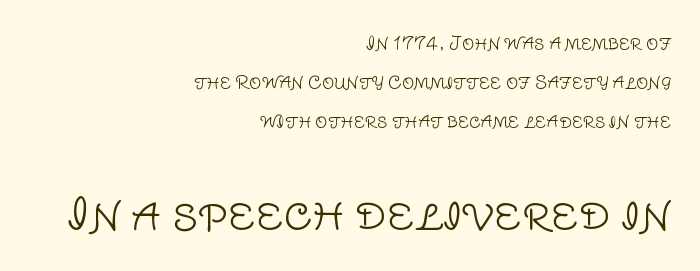
The image shows 42 px light sans-serif type; set right-aligned, loose line spacing (2.3x), normal letter spacing, not underlined; the second (bottom) block is 2.47x larger; low stroke contrast and a large x-height.
